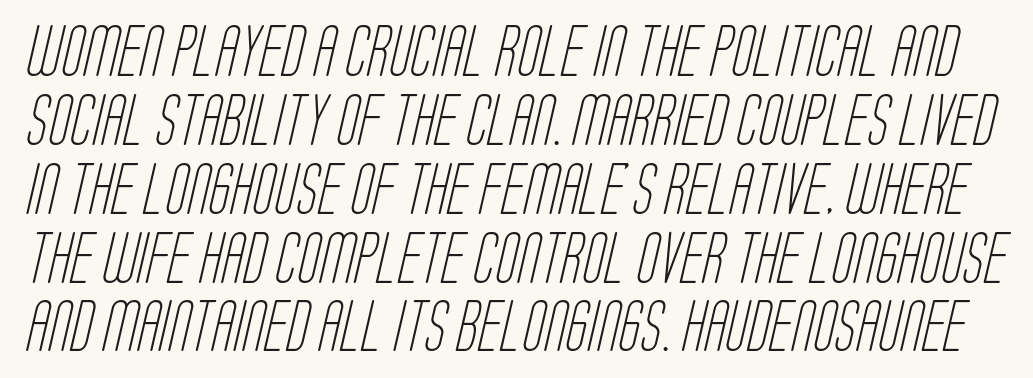
Q: Is the text bold? A: No.
Q: Is the typeface a serif or a sans-serif typeface? A: Sans-serif.
Q: Is the text underlined? A: No.
Q: Is the spacing between letters normal or unusually wide? A: Normal.
Q: Is the spacing between lines tight, normal or loose? A: Normal.
Q: Width (condensed, normal, or wide)? A: Condensed.
Q: Stroke contrast? A: Low.
Q: x-height? A: Large.
Q: Monospaced? A: No.
